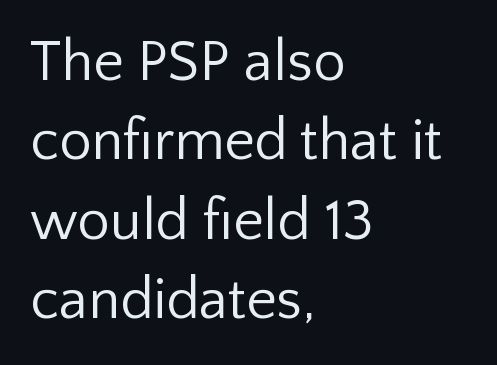
Each line starts at the same left margin while the right side varies. The letterforms sit at book weight or below. Is there any slant? The stems are plumb. Clear beneath every line of the passage. Inter-character spacing is left at the font's built-in metrics.
